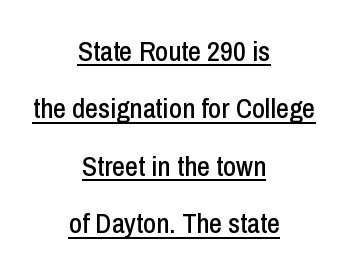
{"serif": "no", "italic": "no", "width": "condensed", "stroke_contrast": "low", "x_height": "medium", "monospaced": "no", "underline": "yes", "align": "center", "line_spacing": "loose", "line_spacing_ratio": 2.05, "letter_spacing": "normal", "letter_spacing_em": 0.0, "glyph_px": 28}
